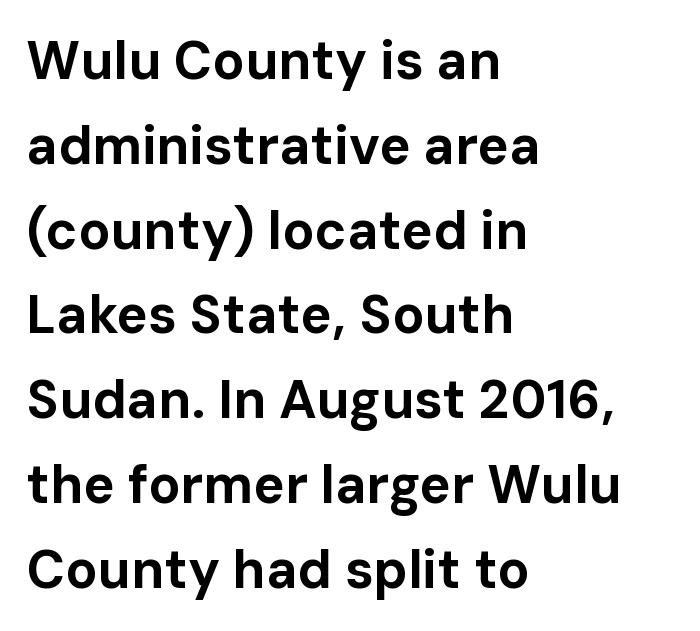
The image shows 53 px bold sans-serif type, upright; set left-aligned, normal line spacing (1.6x), normal letter spacing, not underlined; low stroke contrast and a medium x-height.
